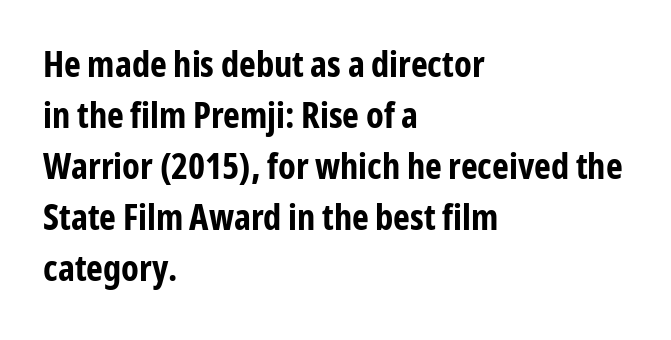
The image shows 36 px bold, condensed sans-serif type, upright; set left-aligned, normal line spacing (1.42x), normal letter spacing, not underlined; low stroke contrast and a medium x-height.
